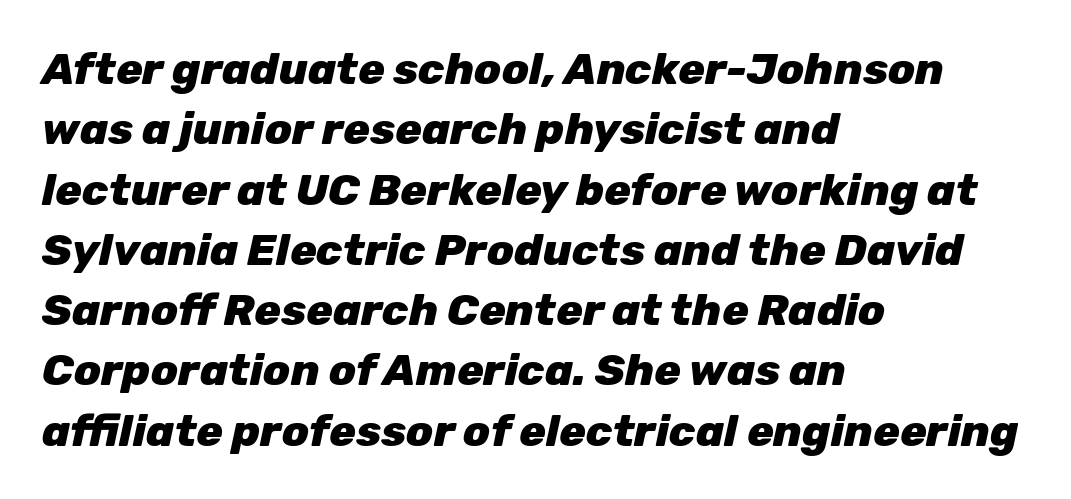
{"italic": "yes", "lean": "right", "slant_degrees": 12, "bold": "yes", "weight": "heavy", "width": "normal", "stroke_contrast": "low", "x_height": "medium", "monospaced": "no", "underline": "no", "align": "left", "line_spacing": "normal", "line_spacing_ratio": 1.37, "letter_spacing": "normal", "letter_spacing_em": 0.0, "glyph_px": 44}
